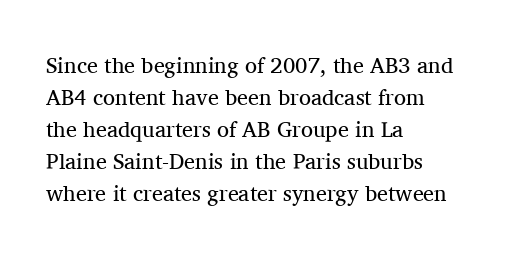
Q: Is the text bold? A: No.
Q: Is the text italic (slanted)? A: No, it is upright.
Q: Is the text underlined? A: No.
Q: How is the paragraph aligned? A: Left-aligned.
Q: Is the spacing between letters normal or unusually wide? A: Normal.
Q: Is the spacing between lines tight, normal or loose? A: Normal.
